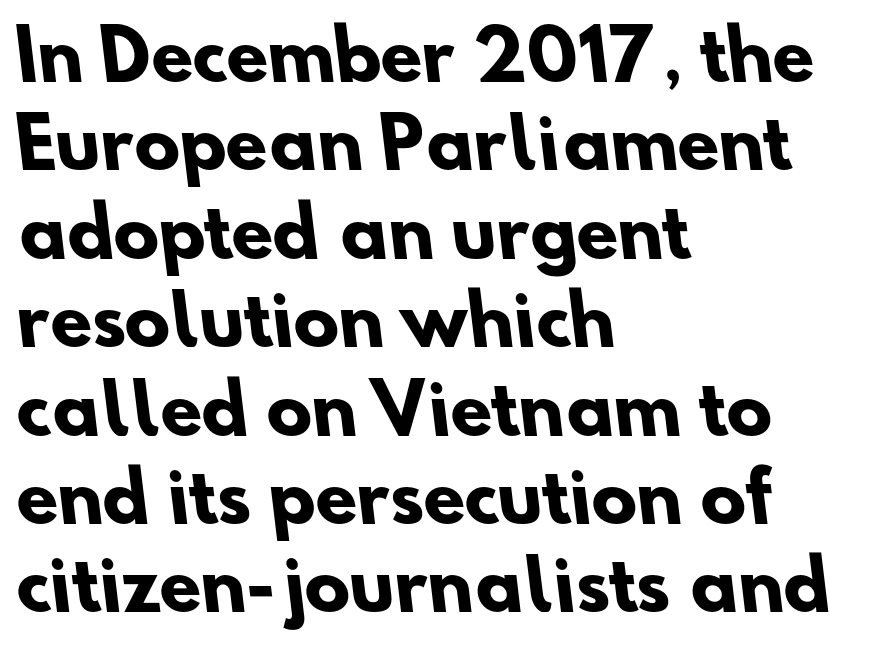
Q: Is the text bold? A: Yes.
Q: Is the typeface a serif or a sans-serif typeface? A: Sans-serif.
Q: Is the text underlined? A: No.
Q: How is the paragraph aligned? A: Left-aligned.
Q: Is the spacing between letters normal or unusually wide? A: Normal.
Q: Is the spacing between lines tight, normal or loose? A: Normal.
Q: Width (condensed, normal, or wide)? A: Normal.
Q: Stroke contrast? A: Low.
Q: x-height? A: Small.
Q: Monospaced? A: No.
